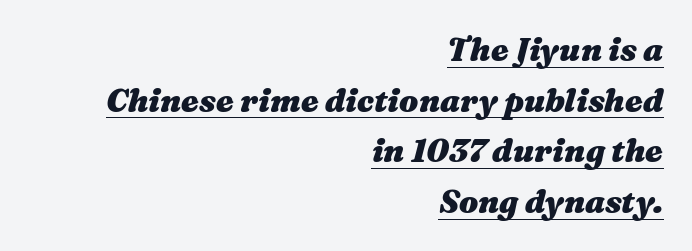
Q: Is the text bold? A: Yes.
Q: Is the text italic (slanted)? A: Yes, it leans right by about 16 degrees.
Q: Is the text underlined? A: Yes.
Q: How is the paragraph aligned? A: Right-aligned.
Q: Is the spacing between letters normal or unusually wide? A: Normal.
Q: Is the spacing between lines tight, normal or loose? A: Normal.
Q: Width (condensed, normal, or wide)? A: Wide.
Q: Stroke contrast? A: Medium.
Q: x-height? A: Medium.
Q: Monospaced? A: No.
